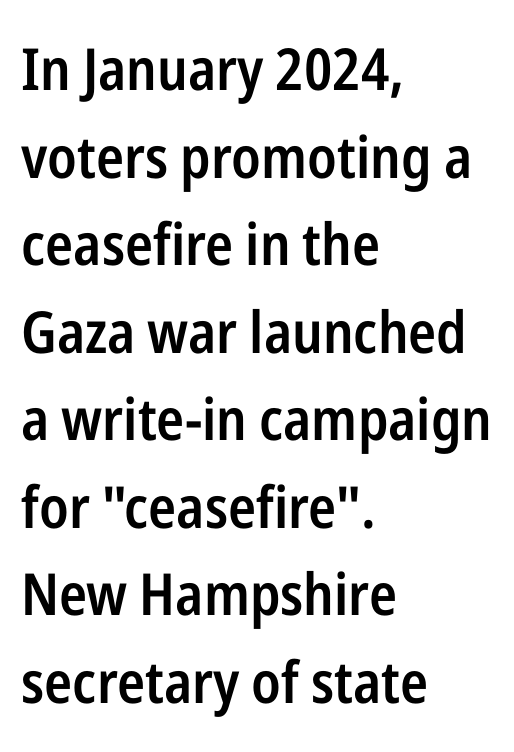
{"serif": "no", "italic": "no", "bold": "semi", "weight": "semibold", "width": "condensed", "stroke_contrast": "low", "x_height": "medium", "monospaced": "no", "underline": "no", "align": "left", "line_spacing": "normal", "line_spacing_ratio": 1.51, "letter_spacing": "normal", "letter_spacing_em": 0.0, "glyph_px": 58}
